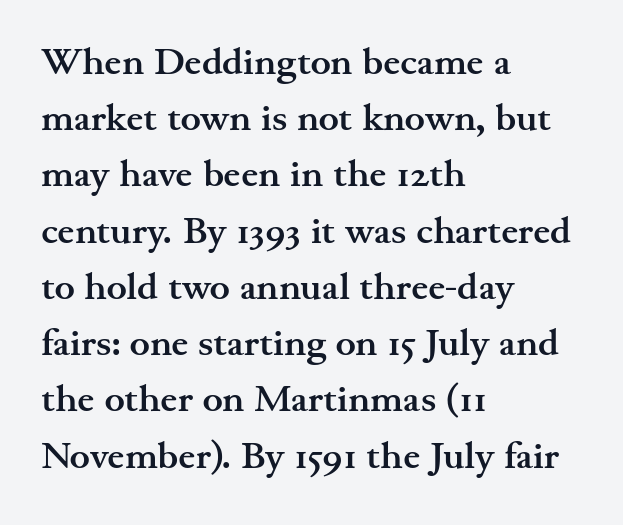
Q: Is the text bold? A: Yes.
Q: Is the text italic (slanted)? A: No, it is upright.
Q: Is the typeface a serif or a sans-serif typeface? A: Serif.
Q: Is the text underlined? A: No.
Q: How is the paragraph aligned? A: Left-aligned.
Q: Is the spacing between letters normal or unusually wide? A: Normal.
Q: Is the spacing between lines tight, normal or loose? A: Normal.
Q: Width (condensed, normal, or wide)? A: Wide.
Q: Stroke contrast? A: Medium.
Q: x-height? A: Small.
Q: Monospaced? A: No.
